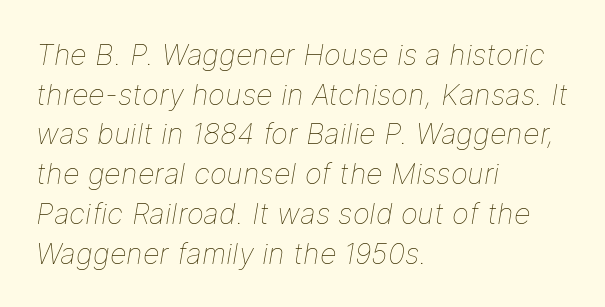
Q: Is the text bold? A: No.
Q: Is the text italic (slanted)? A: Yes, it leans right by about 9 degrees.
Q: Is the text underlined? A: No.
Q: How is the paragraph aligned? A: Left-aligned.
Q: Is the spacing between letters normal or unusually wide? A: Normal.
Q: Is the spacing between lines tight, normal or loose? A: Normal.
Q: Width (condensed, normal, or wide)? A: Normal.
Q: Stroke contrast? A: Low.
Q: x-height? A: Medium.
Q: Monospaced? A: No.
